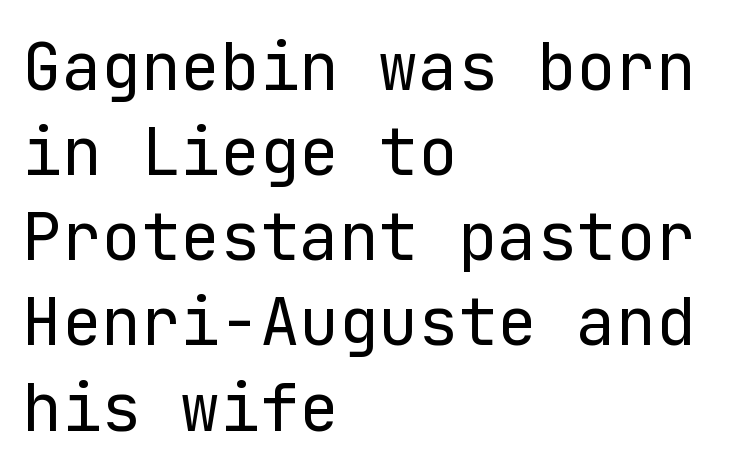
{"serif": "no", "italic": "no", "bold": "no", "weight": "regular", "width": "normal", "stroke_contrast": "low", "x_height": "medium", "underline": "no", "align": "left", "line_spacing": "normal", "line_spacing_ratio": 1.29, "letter_spacing": "normal", "letter_spacing_em": 0.0, "glyph_px": 66}
